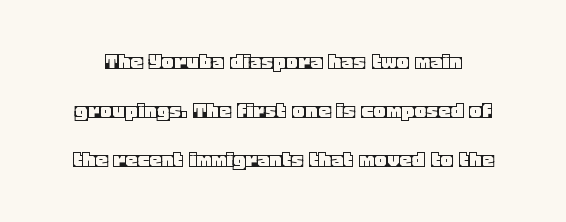
The image shows 24 px text type, upright; set loose line spacing (2.04x), normal letter spacing, not underlined.
